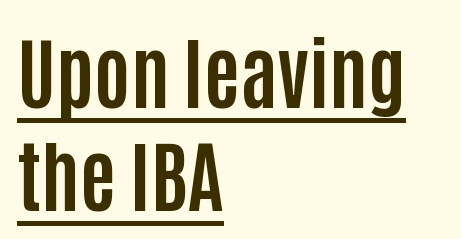
{"serif": "no", "italic": "no", "bold": "yes", "weight": "bold", "width": "condensed", "stroke_contrast": "low", "x_height": "large", "monospaced": "no", "underline": "yes", "align": "left", "line_spacing": "normal", "line_spacing_ratio": 1.32, "letter_spacing": "normal", "letter_spacing_em": 0.0, "glyph_px": 78}
